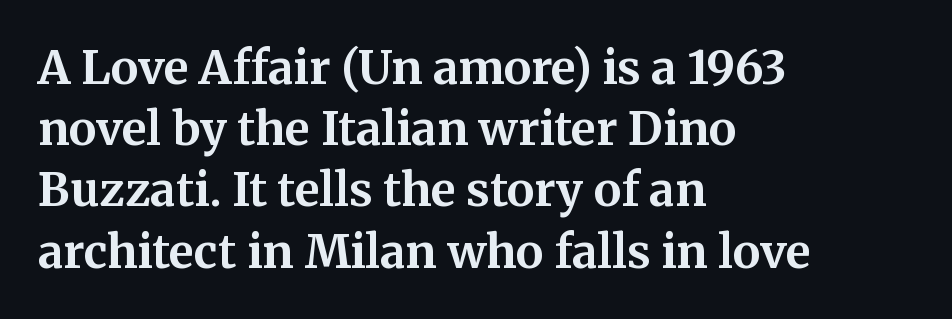
{"serif": "yes", "italic": "no", "bold": "yes", "weight": "bold", "width": "normal", "stroke_contrast": "medium", "x_height": "medium", "monospaced": "no", "underline": "no", "align": "left", "line_spacing": "normal", "line_spacing_ratio": 1.33, "letter_spacing": "normal", "letter_spacing_em": 0.0, "glyph_px": 46}
